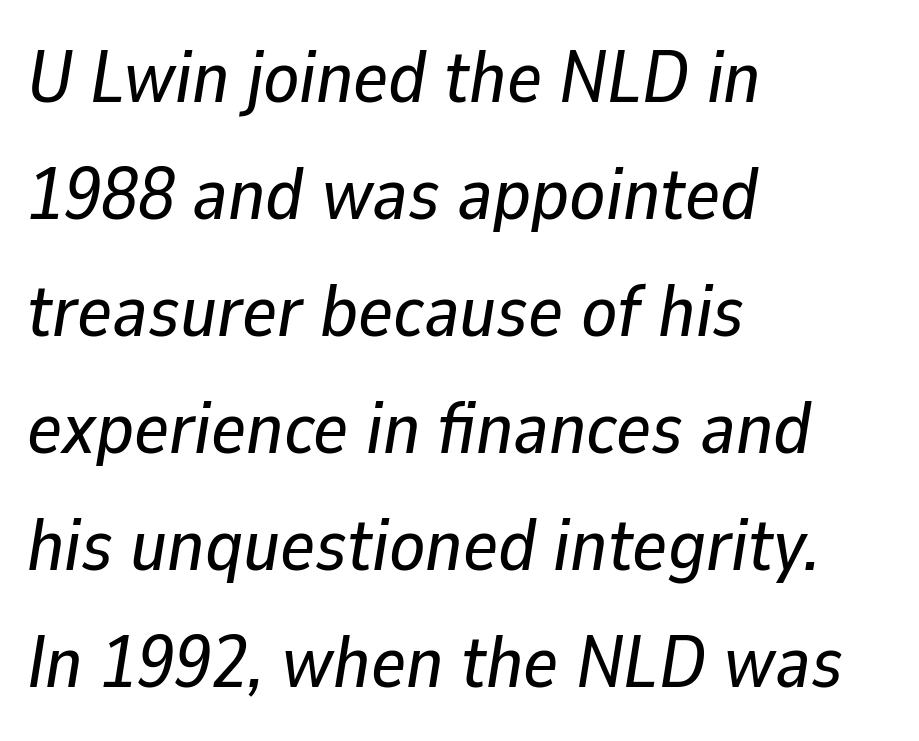
{"italic": "yes", "lean": "right", "slant_degrees": 9, "width": "normal", "stroke_contrast": "low", "x_height": "medium", "monospaced": "no", "underline": "no", "align": "left", "line_spacing": "normal", "line_spacing_ratio": 1.58, "letter_spacing": "normal", "letter_spacing_em": 0.0, "glyph_px": 74}
